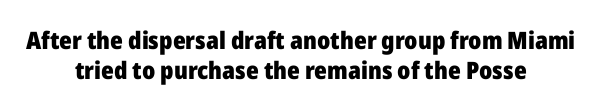
Default kerning and tracking; the words read as compact shapes. Teacher's note: observe the equal gaps on both sides — that is centered alignment. Only glyphs here, with clear space below each row. What's the leading like? Ordinary, nothing unusual. Style check: upright. How heavy is the stroke? Heavy — this is a bold.
